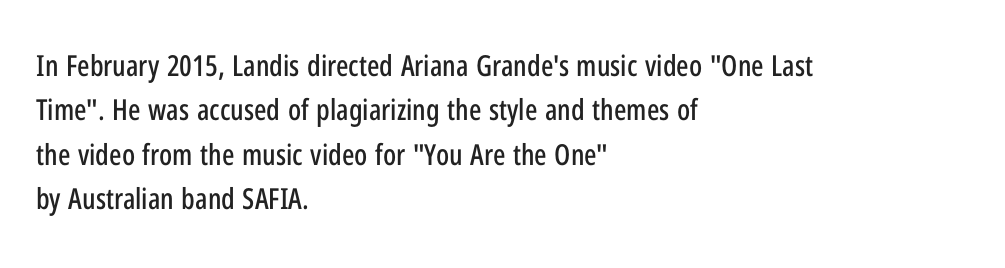
The image shows 29 px condensed sans-serif type, upright; set left-aligned, normal line spacing (1.53x), normal letter spacing, not underlined; low stroke contrast and a medium x-height.
